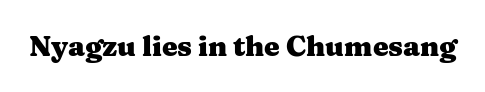
Do the characters align in a grid? No, the font is proportional. To sum up the face: it has serifs. The zone under the glyphs is completely vacant. Spacing between characters is what you'd get straight out of the box.
